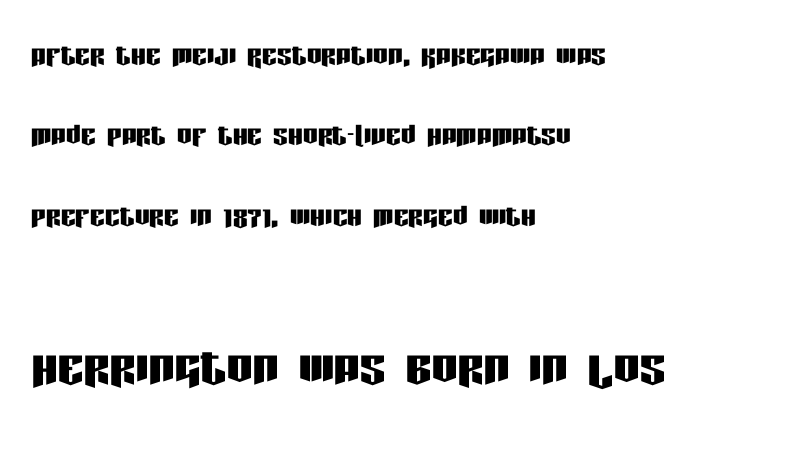
Q: Is the text italic (slanted)? A: No, it is upright.
Q: Is the typeface a serif or a sans-serif typeface? A: Sans-serif.
Q: Is the text underlined? A: No.
Q: How is the paragraph aligned? A: Left-aligned.
Q: Is the spacing between letters normal or unusually wide? A: Normal.
Q: Is the spacing between lines tight, normal or loose? A: Loose.
Q: Which block of text is set in a larger size, the first (top) or the second (bottom)? A: The second (bottom) one.
Q: Width (condensed, normal, or wide)? A: Condensed.
Q: Stroke contrast? A: Low.
Q: x-height? A: Large.
Q: Monospaced? A: No.
